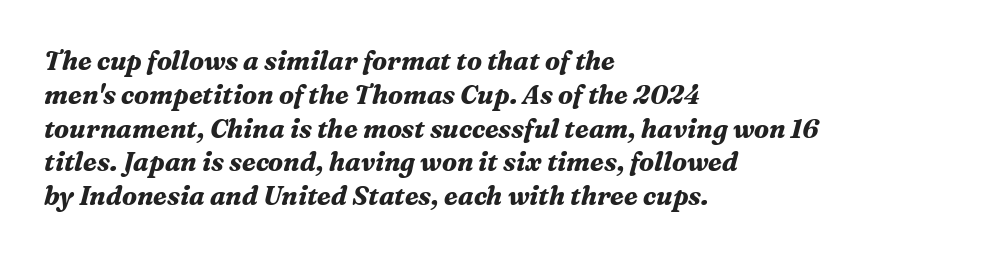
The image shows 26 px bold type, italic (leaning right); set left-aligned, normal line spacing (1.3x), normal letter spacing, not underlined.
